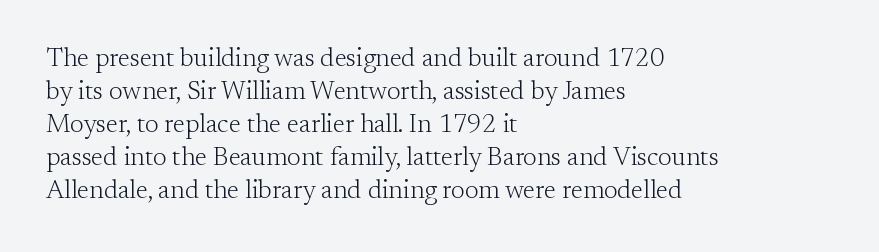
{"italic": "no", "bold": "no", "underline": "no", "align": "left", "line_spacing": "normal", "line_spacing_ratio": 1.27, "letter_spacing": "normal", "letter_spacing_em": 0.0, "glyph_px": 26}
